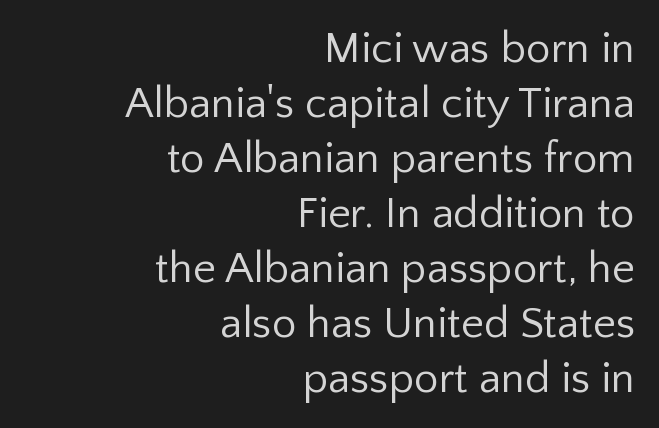
{"serif": "no", "italic": "no", "bold": "no", "weight": "regular", "width": "normal", "stroke_contrast": "low", "x_height": "medium", "monospaced": "no", "underline": "no", "align": "right", "line_spacing": "normal", "line_spacing_ratio": 1.25, "letter_spacing": "normal", "letter_spacing_em": 0.0, "glyph_px": 44}
